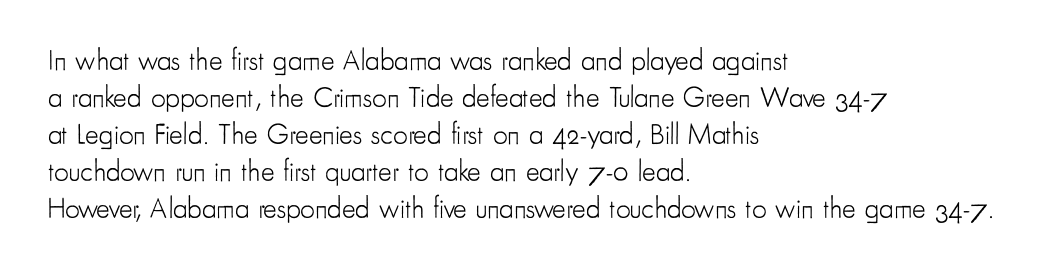
{"serif": "no", "italic": "no", "bold": "no", "weight": "light", "width": "condensed", "stroke_contrast": "low", "x_height": "small", "monospaced": "no", "underline": "no", "align": "left", "line_spacing": "normal", "line_spacing_ratio": 1.28, "letter_spacing": "normal", "letter_spacing_em": 0.0, "glyph_px": 29}
